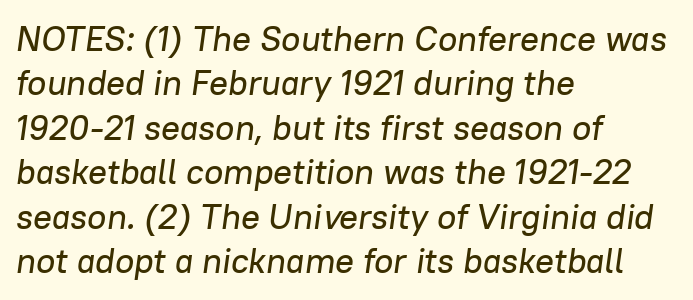
{"italic": "yes", "lean": "right", "slant_degrees": 8, "width": "normal", "stroke_contrast": "low", "x_height": "medium", "monospaced": "no", "underline": "no", "align": "left", "line_spacing": "normal", "line_spacing_ratio": 1.27, "letter_spacing": "normal", "letter_spacing_em": 0.0, "glyph_px": 35}
